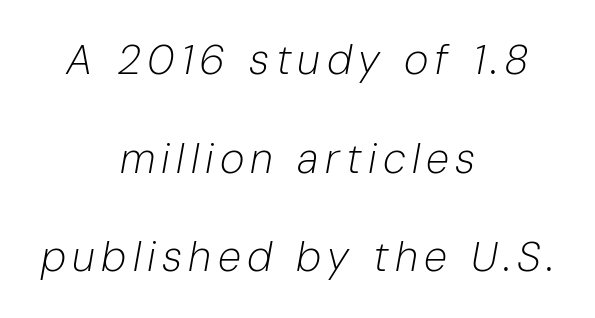
Every character sits at an angle, as italics do. Typeset on center — no edge is straight. Reading down the column, the eye jumps a long way to each next line. Caption: face not bold, strokes unweighted. The face used here is proportionally spaced, like ordinary book or web type. Bare-footed words on every line.
